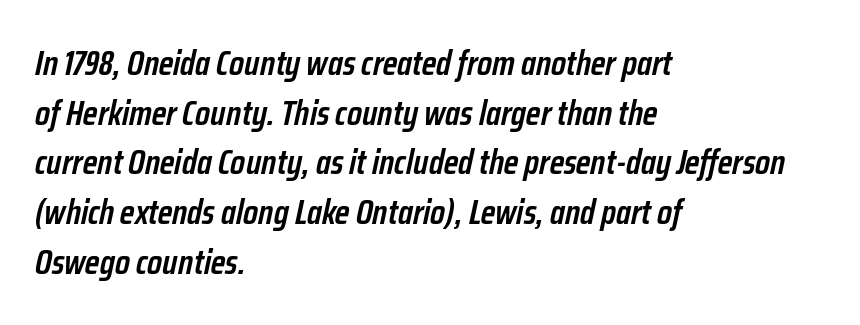
Q: Is the text bold? A: Semi-bold.
Q: Is the text italic (slanted)? A: Yes, it leans right by about 12 degrees.
Q: Is the text underlined? A: No.
Q: How is the paragraph aligned? A: Left-aligned.
Q: Is the spacing between letters normal or unusually wide? A: Normal.
Q: Is the spacing between lines tight, normal or loose? A: Normal.
Q: Width (condensed, normal, or wide)? A: Condensed.
Q: Stroke contrast? A: Low.
Q: x-height? A: Medium.
Q: Monospaced? A: No.
